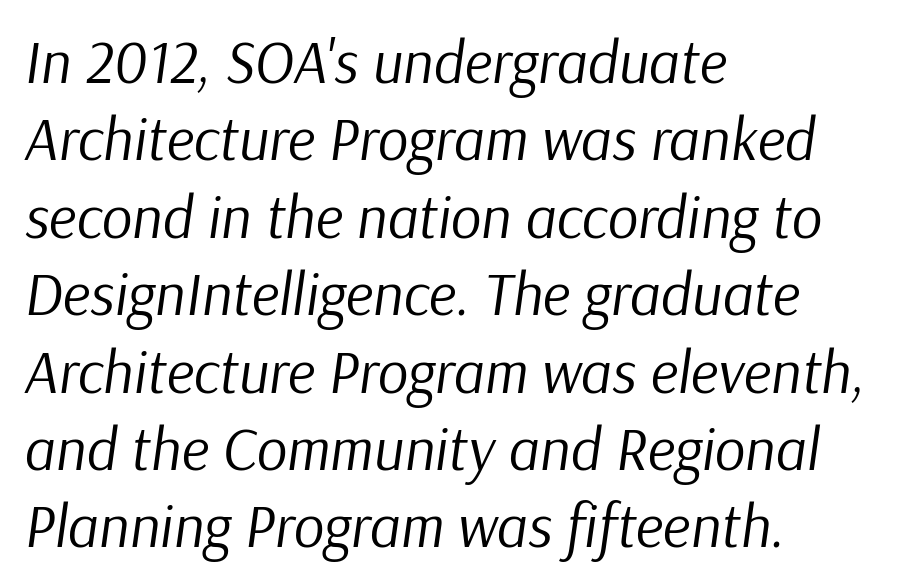
{"italic": "yes", "lean": "right", "slant_degrees": 9, "bold": "no", "weight": "regular", "width": "normal", "stroke_contrast": "low", "x_height": "medium", "monospaced": "no", "underline": "no", "align": "left", "line_spacing": "normal", "line_spacing_ratio": 1.29, "letter_spacing": "normal", "letter_spacing_em": 0.0, "glyph_px": 60}
